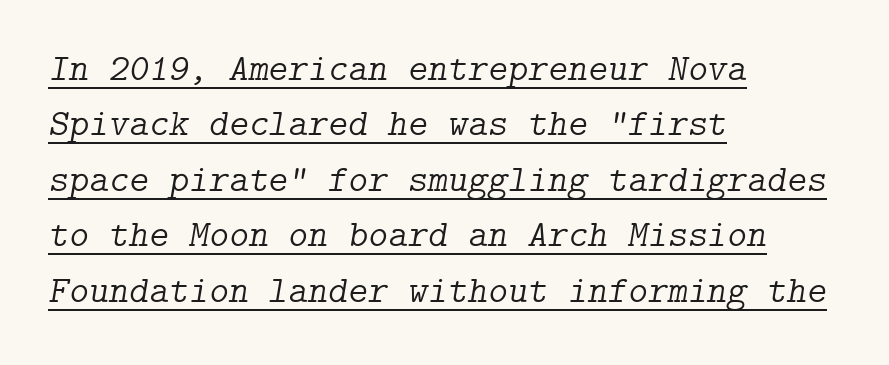
{"serif": "yes", "italic": "yes", "lean": "right", "slant_degrees": 9, "bold": "no", "weight": "light", "width": "normal", "stroke_contrast": "low", "x_height": "medium", "underline": "yes", "align": "left", "line_spacing": "normal", "line_spacing_ratio": 1.46, "letter_spacing": "normal", "letter_spacing_em": 0.0, "glyph_px": 38}
